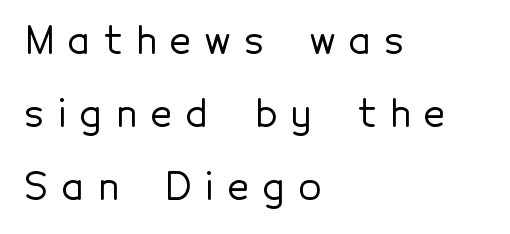
The image shows 37 px sans-serif type, upright; set left-aligned, loose line spacing (1.97x), unusually wide letter spacing (+0.38 em), not underlined; a medium x-height.
